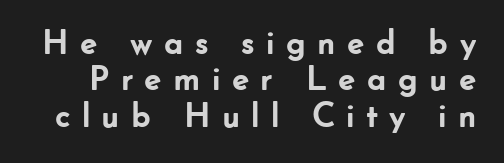
The image shows 35 px semibold sans-serif type, upright; set tight line spacing (1.04x), unusually wide letter spacing (+0.3 em), not underlined; low stroke contrast and a small x-height.
